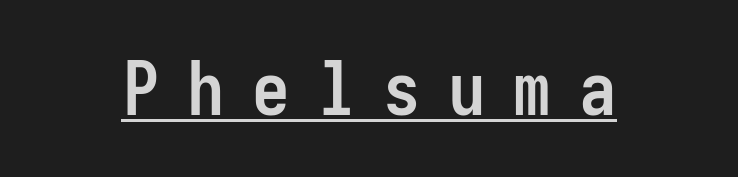
Tall strokes in this sample are plumb rather than angled. The rendering uses the underline text-decoration. The typesetting leans heavy: a genuine bold. Letter spacing: wide.
